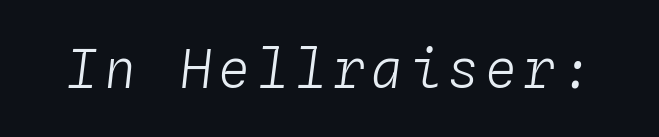
Clear beneath every line of the passage. Spacing verdict: monospaced, one width for all characters. In terms of posture, this sample is oblique. The strokes carry an ordinary text weight at most.
